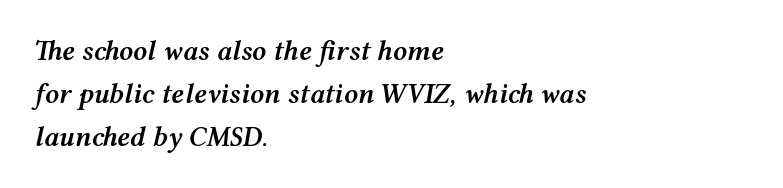
The face used here is proportionally spaced, like ordinary book or web type. No extra tracking has been applied to these lines. This sample uses an oblique cut, with every glyph tilted off the vertical. This is moderately heavy type, rendered in semibold.
